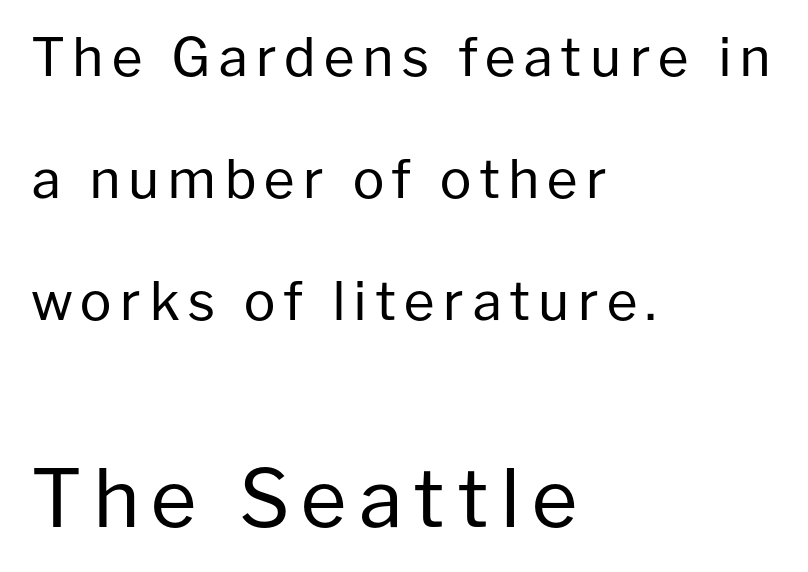
The image shows 79 px regular-weight sans-serif type, upright; set left-aligned, loose line spacing (2.3x), not underlined; the second (bottom) block is 1.49x larger; low stroke contrast and a medium x-height.
